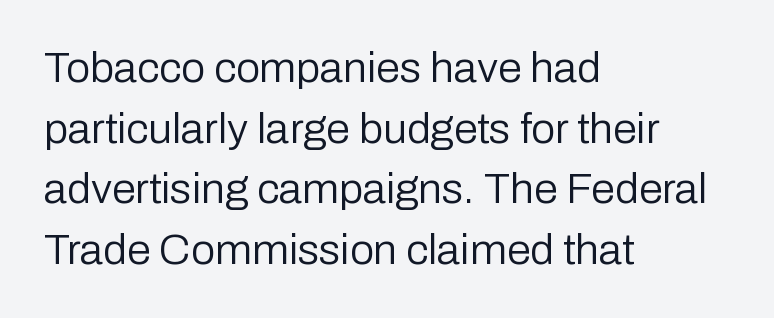
The image shows 43 px regular-weight sans-serif type, upright; set left-aligned, normal line spacing (1.41x), normal letter spacing, not underlined; low stroke contrast and a medium x-height.
